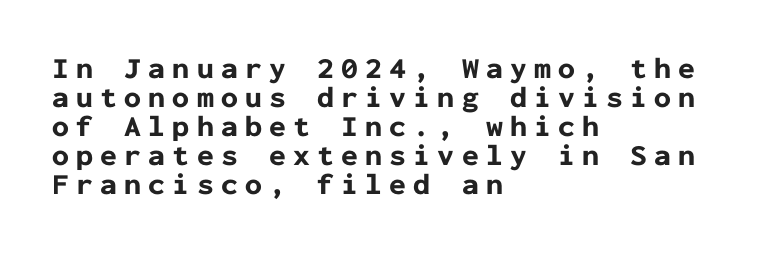
The lines in this sample share a left origin and differ only in where they stop. Only glyphs here, with clear space below each row. Someone cranked the tracking dial way up on this one. You can tell from the bare stems that sans-serif type was used. The typography opts for an upright posture over an oblique one.
